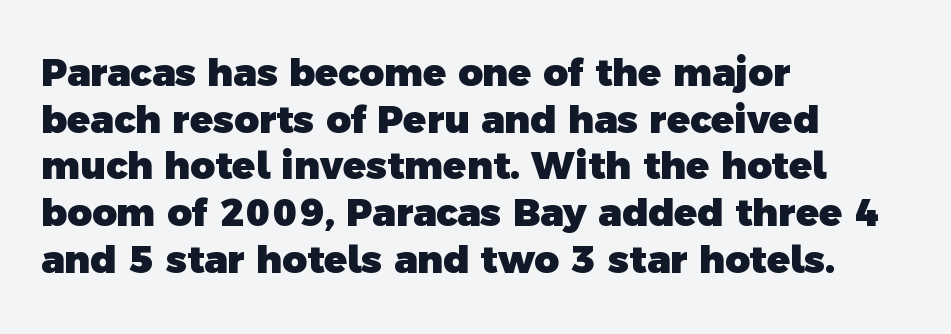
The image shows 38 px heavy sans-serif type; set left-aligned, line spacing 1.23x, normal letter spacing, not underlined; a medium x-height.
